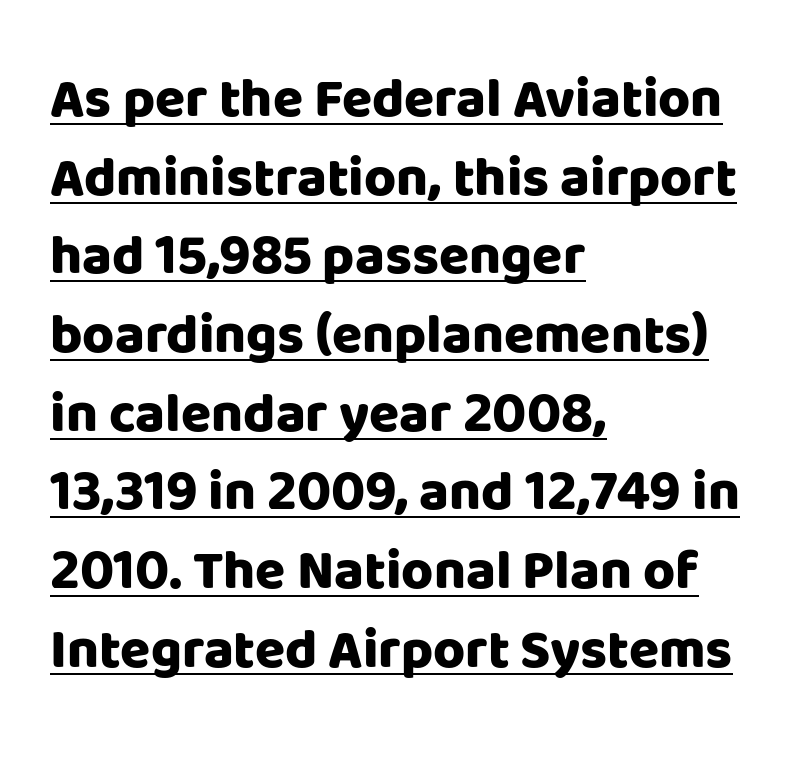
{"serif": "no", "italic": "no", "bold": "yes", "weight": "heavy", "width": "normal", "stroke_contrast": "low", "x_height": "large", "monospaced": "no", "underline": "yes", "align": "left", "line_spacing": "normal", "line_spacing_ratio": 1.43, "letter_spacing": "normal", "letter_spacing_em": 0.0, "glyph_px": 55}
